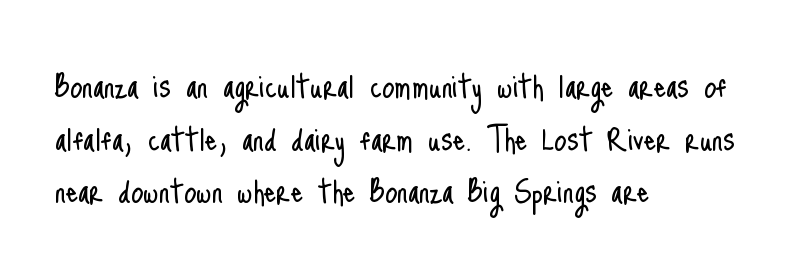
{"serif": "no", "italic": "no", "bold": "no", "weight": "light", "width": "condensed", "stroke_contrast": "low", "x_height": "small", "monospaced": "no", "underline": "no", "align": "left", "line_spacing": "normal", "line_spacing_ratio": 1.35, "letter_spacing": "normal", "letter_spacing_em": 0.0, "glyph_px": 39}
